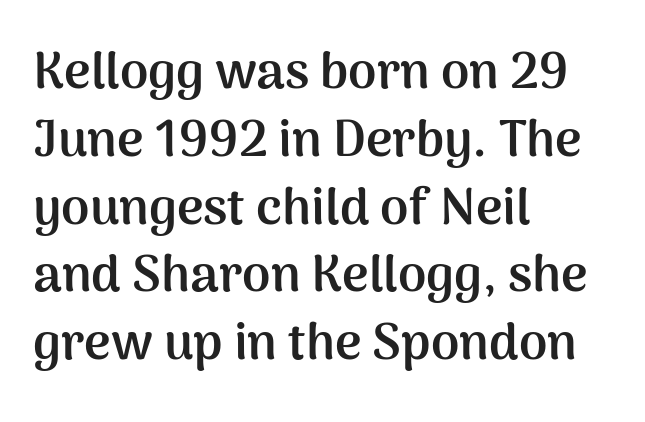
{"serif": "no", "italic": "no", "bold": "yes", "weight": "semibold", "width": "normal", "stroke_contrast": "medium", "x_height": "medium", "monospaced": "no", "underline": "no", "align": "left", "line_spacing": "normal", "line_spacing_ratio": 1.33, "letter_spacing": "normal", "letter_spacing_em": 0.0, "glyph_px": 51}
